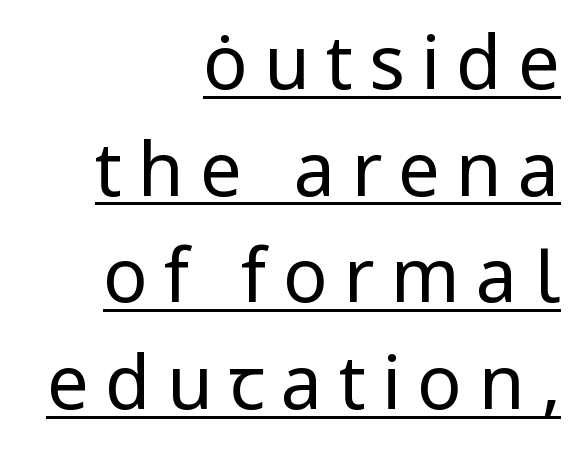
Q: Is the text bold? A: No.
Q: Is the text italic (slanted)? A: No, it is upright.
Q: Is the typeface a serif or a sans-serif typeface? A: Sans-serif.
Q: Is the text underlined? A: Yes.
Q: How is the paragraph aligned? A: Right-aligned.
Q: Is the spacing between letters normal or unusually wide? A: Unusually wide.
Q: Is the spacing between lines tight, normal or loose? A: Normal.
Q: Width (condensed, normal, or wide)? A: Normal.
Q: Stroke contrast? A: Low.
Q: x-height? A: Medium.
Q: Monospaced? A: No.
